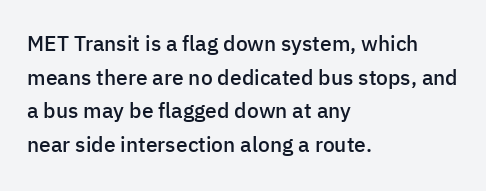
Q: Is the text bold? A: Semi-bold.
Q: Is the text italic (slanted)? A: No, it is upright.
Q: Is the text underlined? A: No.
Q: How is the paragraph aligned? A: Left-aligned.
Q: Is the spacing between letters normal or unusually wide? A: Normal.
Q: Is the spacing between lines tight, normal or loose? A: Normal.
